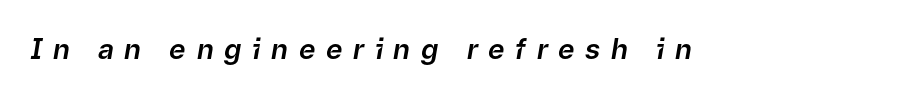
{"italic": "yes", "lean": "right", "slant_degrees": 9, "width": "normal", "stroke_contrast": "low", "x_height": "medium", "monospaced": "no", "underline": "no", "letter_spacing": "wide", "letter_spacing_em": 0.38, "glyph_px": 28}
